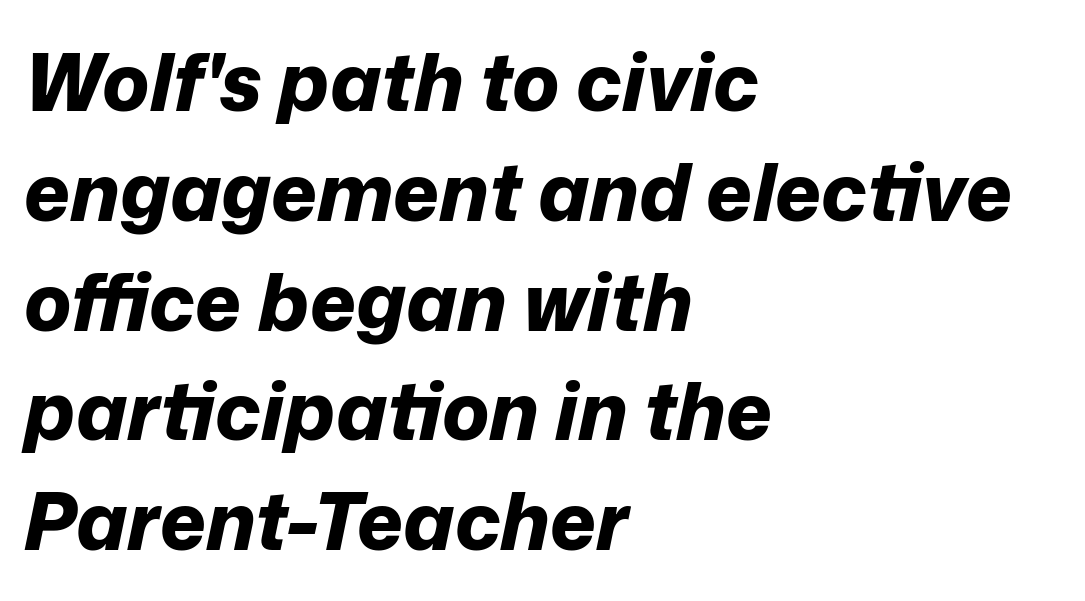
Q: Is the text bold? A: Yes.
Q: Is the text italic (slanted)? A: Yes, it leans right by about 12 degrees.
Q: Is the text underlined? A: No.
Q: How is the paragraph aligned? A: Left-aligned.
Q: Is the spacing between letters normal or unusually wide? A: Normal.
Q: Is the spacing between lines tight, normal or loose? A: Normal.
Q: Width (condensed, normal, or wide)? A: Normal.
Q: Stroke contrast? A: Low.
Q: x-height? A: Medium.
Q: Monospaced? A: No.
